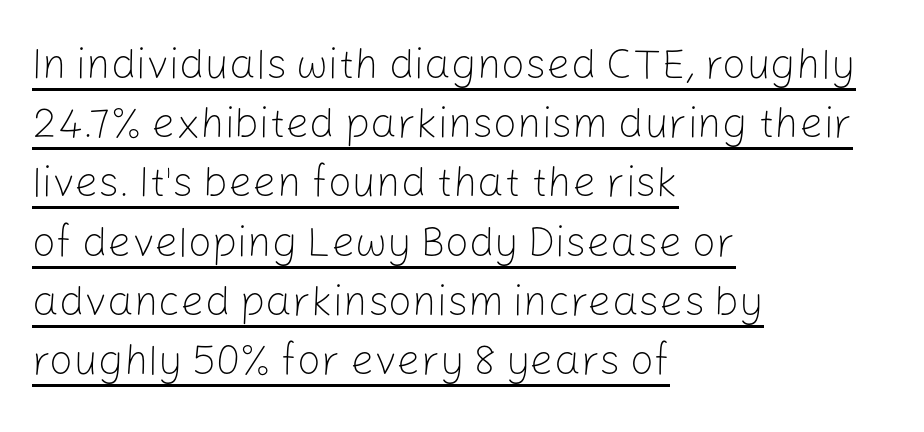
Q: Is the text bold? A: No.
Q: Is the text italic (slanted)? A: No, it is upright.
Q: Is the typeface a serif or a sans-serif typeface? A: Sans-serif.
Q: Is the text underlined? A: Yes.
Q: How is the paragraph aligned? A: Left-aligned.
Q: Is the spacing between letters normal or unusually wide? A: Normal.
Q: Is the spacing between lines tight, normal or loose? A: Normal.
Q: Width (condensed, normal, or wide)? A: Normal.
Q: Stroke contrast? A: Low.
Q: x-height? A: Medium.
Q: Monospaced? A: No.
